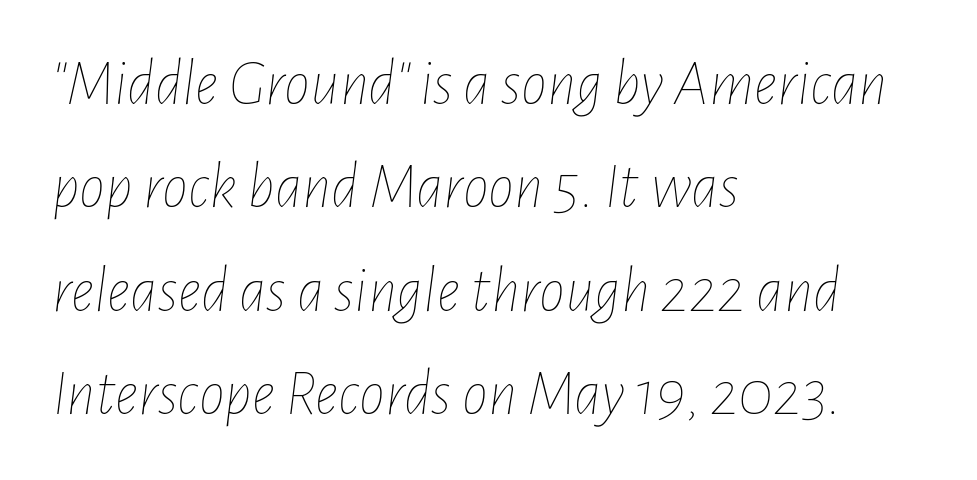
Q: Is the text bold? A: No.
Q: Is the text italic (slanted)? A: Yes, it leans right by about 7 degrees.
Q: Is the text underlined? A: No.
Q: How is the paragraph aligned? A: Left-aligned.
Q: Is the spacing between letters normal or unusually wide? A: Normal.
Q: Is the spacing between lines tight, normal or loose? A: Normal.
Q: Width (condensed, normal, or wide)? A: Condensed.
Q: Stroke contrast? A: Low.
Q: x-height? A: Medium.
Q: Monospaced? A: No.
